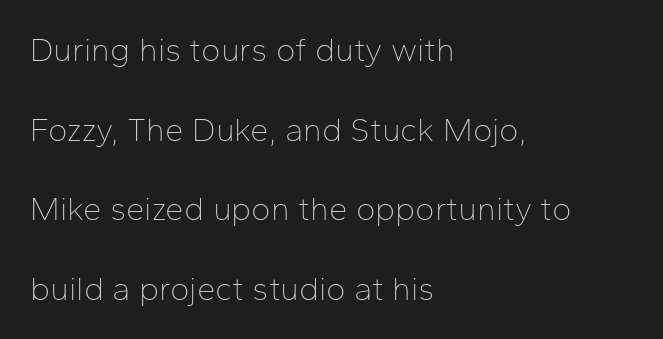
Q: Is the text bold? A: No.
Q: Is the text italic (slanted)? A: No, it is upright.
Q: Is the typeface a serif or a sans-serif typeface? A: Sans-serif.
Q: Is the text underlined? A: No.
Q: How is the paragraph aligned? A: Left-aligned.
Q: Is the spacing between letters normal or unusually wide? A: Normal.
Q: Is the spacing between lines tight, normal or loose? A: Loose.
Q: Width (condensed, normal, or wide)? A: Normal.
Q: Stroke contrast? A: Low.
Q: x-height? A: Medium.
Q: Monospaced? A: No.
